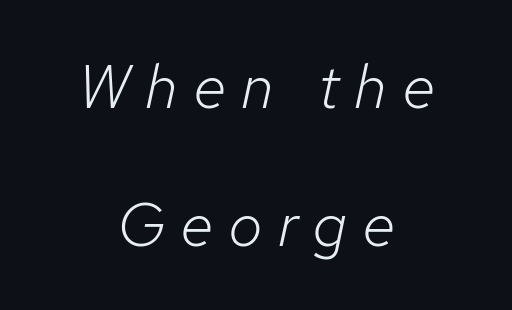
Q: Is the text bold? A: No.
Q: Is the text italic (slanted)? A: Yes, it leans right by about 12 degrees.
Q: Is the text underlined? A: No.
Q: How is the paragraph aligned? A: Centered.
Q: Is the spacing between letters normal or unusually wide? A: Unusually wide.
Q: Is the spacing between lines tight, normal or loose? A: Loose.
Q: Width (condensed, normal, or wide)? A: Normal.
Q: Stroke contrast? A: Low.
Q: x-height? A: Medium.
Q: Monospaced? A: No.
